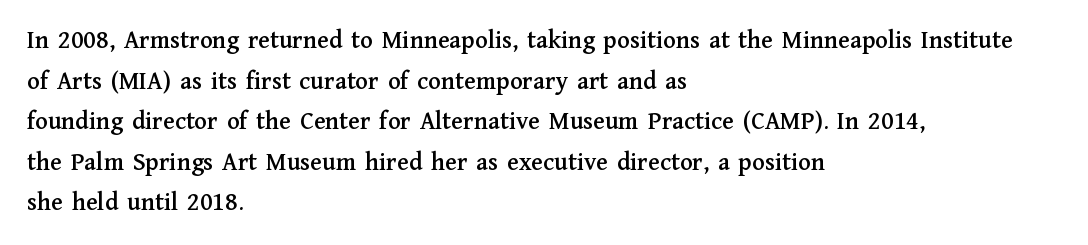
{"italic": "no", "underline": "no", "align": "left", "line_spacing": "normal", "line_spacing_ratio": 1.56, "letter_spacing": "normal", "letter_spacing_em": 0.0, "glyph_px": 26}
